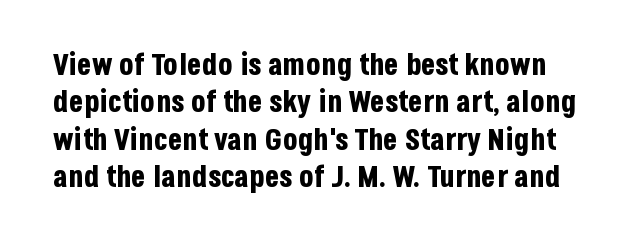
Q: Is the text bold? A: Yes.
Q: Is the text italic (slanted)? A: No, it is upright.
Q: Is the typeface a serif or a sans-serif typeface? A: Sans-serif.
Q: Is the text underlined? A: No.
Q: Is the spacing between letters normal or unusually wide? A: Normal.
Q: Is the spacing between lines tight, normal or loose? A: Normal.
Q: Width (condensed, normal, or wide)? A: Condensed.
Q: Stroke contrast? A: Low.
Q: x-height? A: Large.
Q: Monospaced? A: No.
